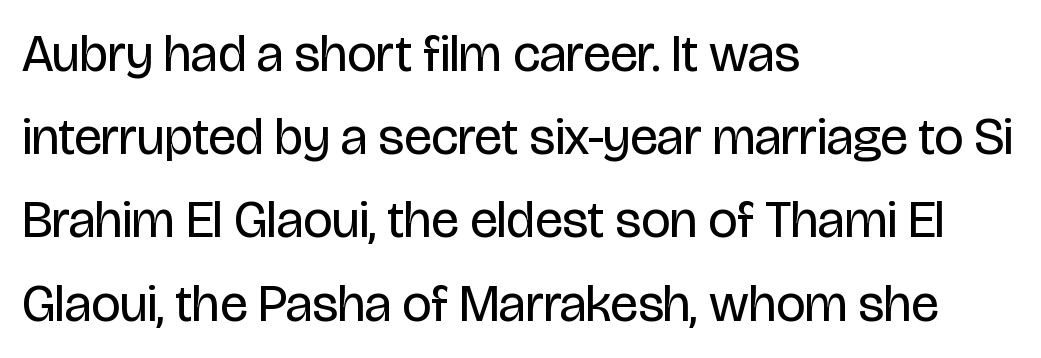
{"serif": "no", "italic": "no", "bold": "no", "weight": "regular", "width": "condensed", "stroke_contrast": "low", "x_height": "large", "monospaced": "no", "underline": "no", "align": "left", "line_spacing": "normal", "line_spacing_ratio": 1.6, "letter_spacing": "normal", "letter_spacing_em": 0.0, "glyph_px": 52}
